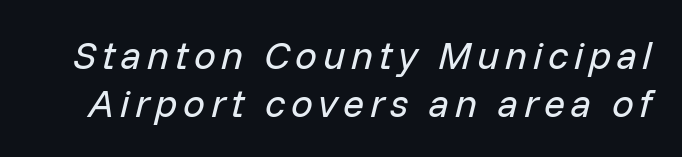
The glyphs look as if they've been sheared to an angle. Has an underline been added? It has not. A quiet, ordinary-to-light weight characterises the typeface. A typesetter would call this proportional, since set widths differ per character.
